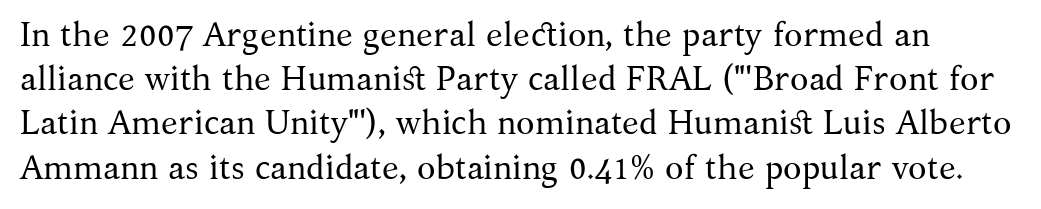
{"serif": "yes", "italic": "no", "bold": "no", "weight": "regular", "width": "normal", "stroke_contrast": "medium", "x_height": "medium", "monospaced": "no", "underline": "no", "line_spacing": "normal", "line_spacing_ratio": 1.3, "letter_spacing": "normal", "letter_spacing_em": 0.0, "glyph_px": 34}
